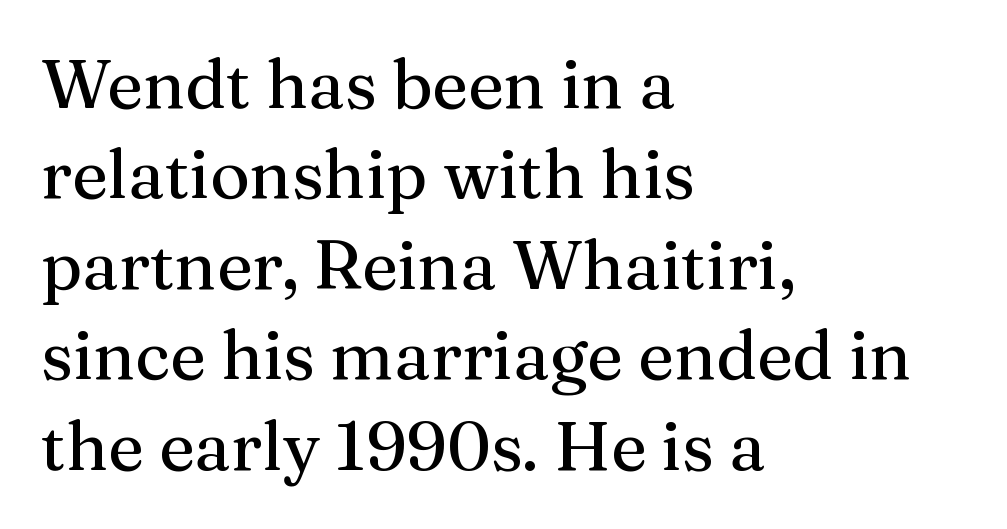
{"serif": "yes", "italic": "no", "width": "normal", "stroke_contrast": "medium", "x_height": "medium", "monospaced": "no", "underline": "no", "align": "left", "line_spacing": "normal", "line_spacing_ratio": 1.33, "letter_spacing": "normal", "letter_spacing_em": 0.0, "glyph_px": 68}
